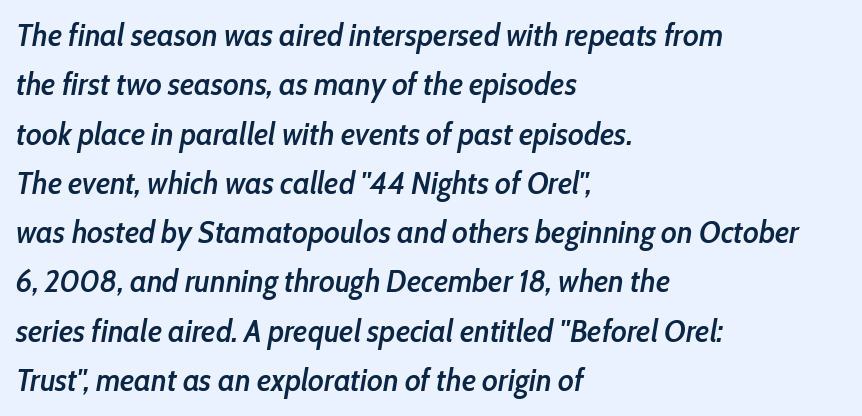
Q: Is the text bold? A: Semi-bold.
Q: Is the text italic (slanted)? A: Yes, it leans right by about 10 degrees.
Q: Is the text underlined? A: No.
Q: How is the paragraph aligned? A: Left-aligned.
Q: Is the spacing between letters normal or unusually wide? A: Normal.
Q: Is the spacing between lines tight, normal or loose? A: Normal.
Q: Width (condensed, normal, or wide)? A: Condensed.
Q: Stroke contrast? A: Low.
Q: x-height? A: Medium.
Q: Monospaced? A: No.
